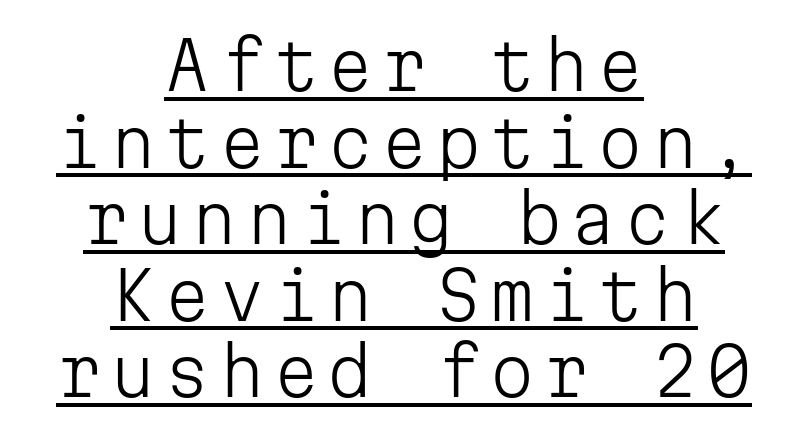
The image shows 66 px light sans-serif type, upright, monospaced; set centered, line spacing 1.16x, underlined; low stroke contrast and a medium x-height.
